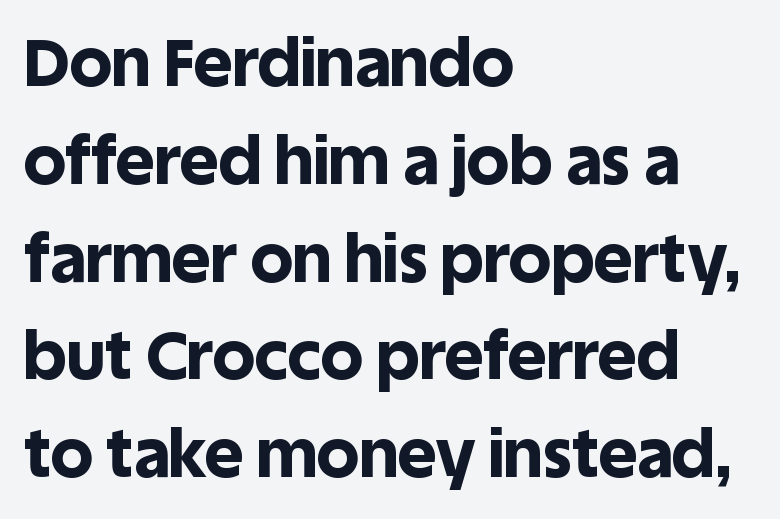
Q: Is the text bold? A: Yes.
Q: Is the text italic (slanted)? A: No, it is upright.
Q: Is the typeface a serif or a sans-serif typeface? A: Sans-serif.
Q: Is the text underlined? A: No.
Q: How is the paragraph aligned? A: Left-aligned.
Q: Is the spacing between letters normal or unusually wide? A: Normal.
Q: Is the spacing between lines tight, normal or loose? A: Normal.
Q: Width (condensed, normal, or wide)? A: Normal.
Q: x-height? A: Large.
Q: Monospaced? A: No.
